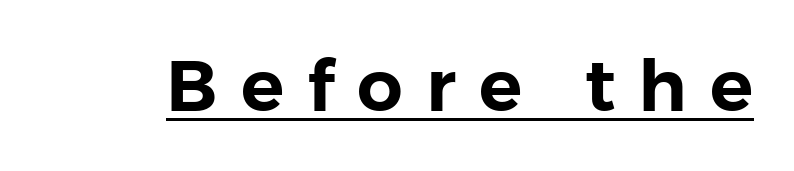
Q: Is the text italic (slanted)? A: No, it is upright.
Q: Is the typeface a serif or a sans-serif typeface? A: Sans-serif.
Q: Is the text underlined? A: Yes.
Q: Is the spacing between letters normal or unusually wide? A: Unusually wide.
Q: Width (condensed, normal, or wide)? A: Normal.
Q: Stroke contrast? A: Low.
Q: x-height? A: Medium.
Q: Monospaced? A: No.
